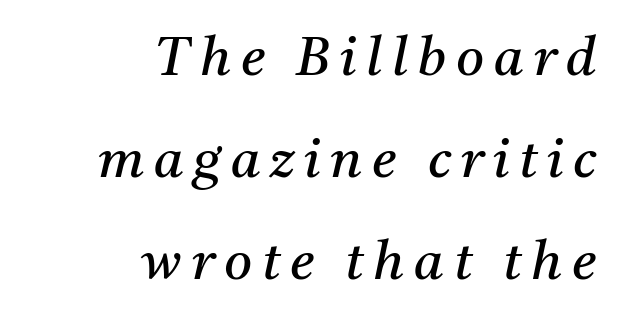
The rendering uses natural spacing where letterforms have individual widths. Stems here are at most as thick as an everyday book face. Typographically, this falls in the serif category. Which margin do the lines hug? The right one — the left edge is uneven. Descenders hang freely into open space.
